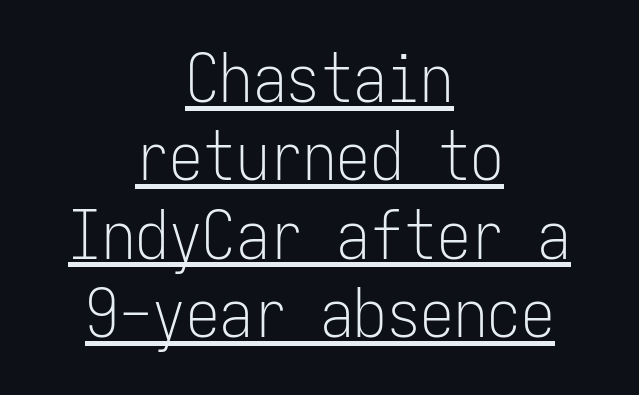
The image shows 67 px light, condensed sans-serif type, upright, monospaced; set centered, line spacing 1.17x, normal letter spacing, underlined; low stroke contrast and a medium x-height.
